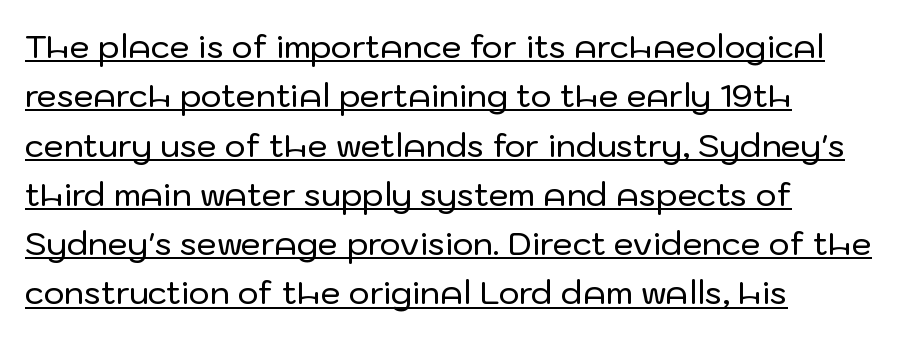
{"serif": "no", "italic": "no", "width": "normal", "stroke_contrast": "low", "x_height": "medium", "monospaced": "no", "underline": "yes", "align": "left", "line_spacing": "normal", "line_spacing_ratio": 1.54, "letter_spacing": "normal", "letter_spacing_em": 0.0, "glyph_px": 32}
